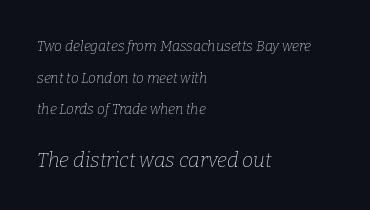
Stems and bowls with no extra thickness — not bold. This rendering features lettering with no underline. Rendered with sloped, italic letterforms. Visually, the bottom section dominates because its glyphs are scaled up. The typesetter chose a ragged-right arrangement here. How are the letters spaced? Ordinarily, with no added tracking.
